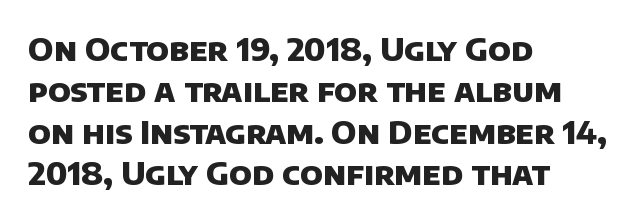
{"serif": "no", "bold": "yes", "weight": "heavy", "width": "normal", "stroke_contrast": "low", "x_height": "large", "monospaced": "no", "underline": "no", "align": "left", "line_spacing": "normal", "line_spacing_ratio": 1.29, "letter_spacing": "normal", "letter_spacing_em": 0.0, "glyph_px": 32}
